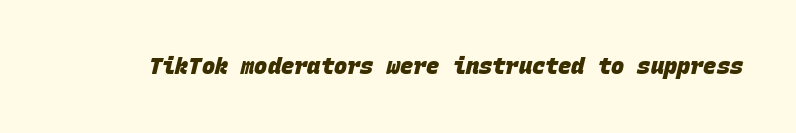
Q: Is the text bold? A: Yes.
Q: Is the text underlined? A: No.
Q: Is the spacing between letters normal or unusually wide? A: Normal.
